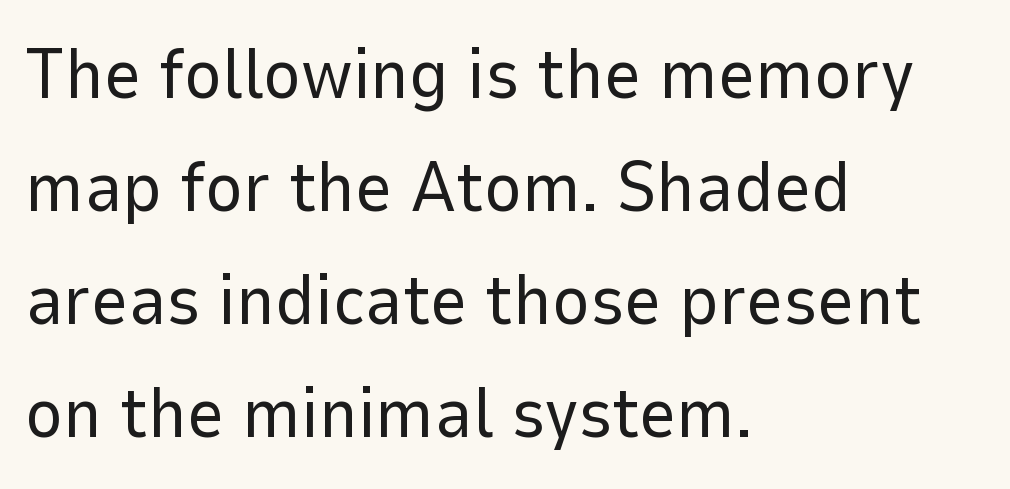
{"serif": "no", "italic": "no", "bold": "no", "weight": "regular", "width": "normal", "stroke_contrast": "low", "x_height": "medium", "monospaced": "no", "underline": "no", "align": "left", "line_spacing": "normal", "line_spacing_ratio": 1.57, "letter_spacing": "normal", "letter_spacing_em": 0.0, "glyph_px": 72}
